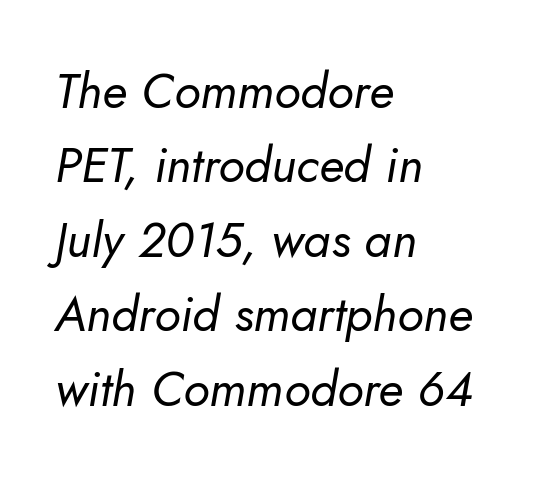
The image shows 49 px regular-weight type, italic (leaning right); set left-aligned, normal line spacing (1.52x), normal letter spacing, not underlined; low stroke contrast and a small x-height.
